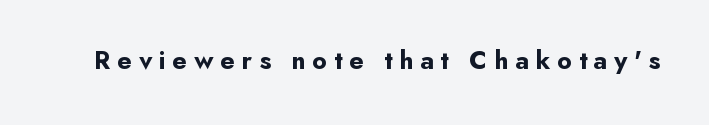
Q: Is the text bold? A: Yes.
Q: Is the text italic (slanted)? A: No, it is upright.
Q: Is the text underlined? A: No.
Q: Is the spacing between letters normal or unusually wide? A: Unusually wide.
